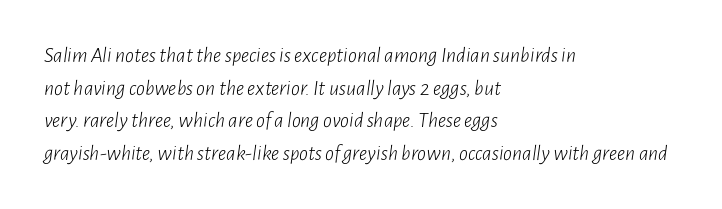
Q: Is the text bold? A: No.
Q: Is the text italic (slanted)? A: Yes, it leans right by about 7 degrees.
Q: Is the text underlined? A: No.
Q: How is the paragraph aligned? A: Left-aligned.
Q: Is the spacing between letters normal or unusually wide? A: Normal.
Q: Is the spacing between lines tight, normal or loose? A: Normal.
